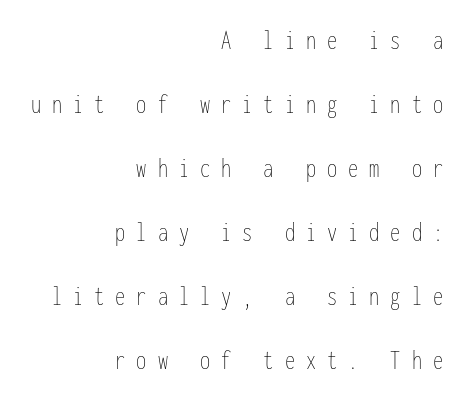
Q: Is the text bold? A: No.
Q: Is the text italic (slanted)? A: No, it is upright.
Q: Is the text underlined? A: No.
Q: How is the paragraph aligned? A: Right-aligned.
Q: Is the spacing between letters normal or unusually wide? A: Unusually wide.
Q: Is the spacing between lines tight, normal or loose? A: Loose.
Q: Width (condensed, normal, or wide)? A: Condensed.
Q: Stroke contrast? A: Low.
Q: x-height? A: Medium.
Q: Monospaced? A: Yes.
